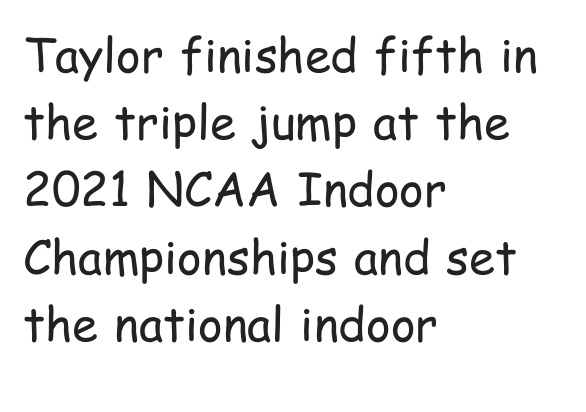
The image shows 47 px regular-weight, condensed sans-serif type, upright; set left-aligned, normal line spacing (1.43x), normal letter spacing, not underlined; low stroke contrast and a medium x-height.
